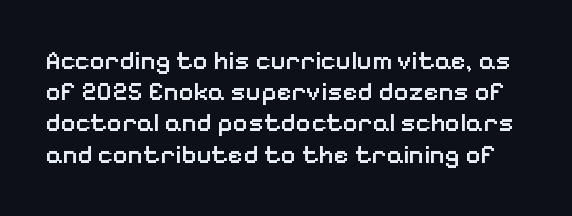
The image shows 26 px text type, upright; set line spacing 1.2x, normal letter spacing, not underlined.
